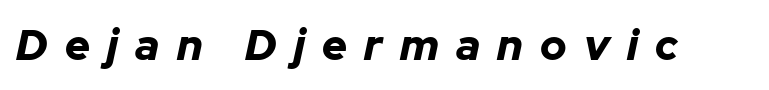
The image shows 43 px bold type, italic (leaning right); set unusually wide letter spacing (+0.4 em), not underlined; low stroke contrast and a medium x-height.
